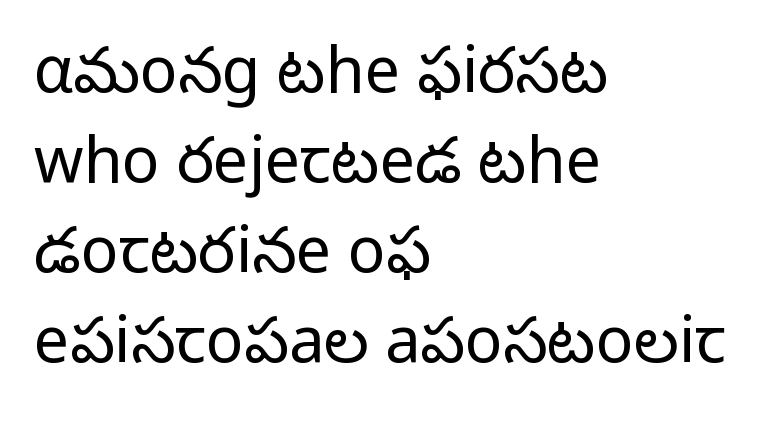
These glyphs show unthickened strokes, regular width or finer. Looks like regular typesetting: each glyph gets only the width it needs. The letters carry no serifs — their stems end cleanly without finishing strokes. Honestly, the row spacing looks completely unremarkable. Italic? Not at all — the glyphs are vertical. The paragraph shown leans on its left margin.
